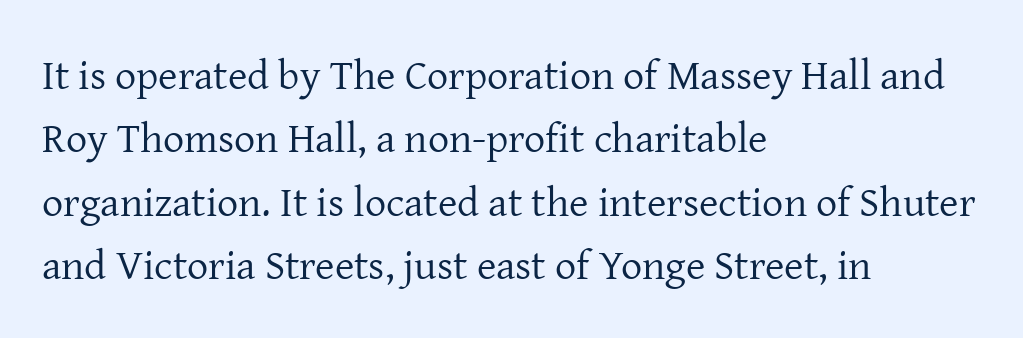
Q: Is the text bold? A: No.
Q: Is the text italic (slanted)? A: No, it is upright.
Q: Is the typeface a serif or a sans-serif typeface? A: Serif.
Q: Is the text underlined? A: No.
Q: How is the paragraph aligned? A: Left-aligned.
Q: Is the spacing between letters normal or unusually wide? A: Normal.
Q: Is the spacing between lines tight, normal or loose? A: Normal.
Q: Width (condensed, normal, or wide)? A: Normal.
Q: Stroke contrast? A: Low.
Q: x-height? A: Medium.
Q: Monospaced? A: No.
